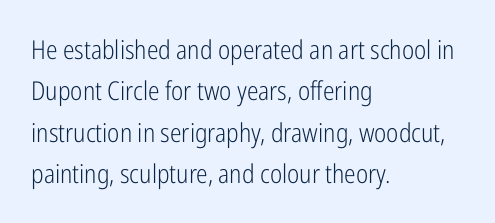
Q: Is the text bold? A: No.
Q: Is the text italic (slanted)? A: No, it is upright.
Q: Is the text underlined? A: No.
Q: How is the paragraph aligned? A: Left-aligned.
Q: Is the spacing between letters normal or unusually wide? A: Normal.
Q: Is the spacing between lines tight, normal or loose? A: Normal.
